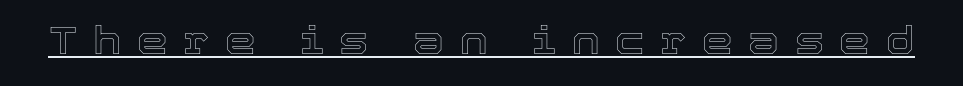
Honestly, the letter spacing is so wide it's the main thing you notice. Underlined type. This sample has the flowing, uneven cadence of proportional lettering. The type sits square on the baseline with zero lean.
